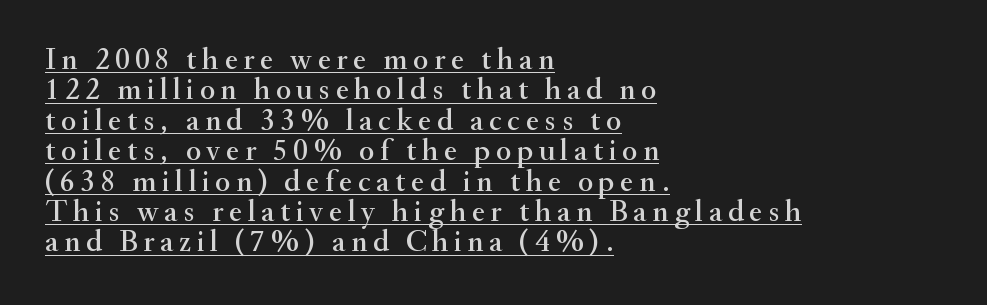
Q: Is the text italic (slanted)? A: No, it is upright.
Q: Is the typeface a serif or a sans-serif typeface? A: Serif.
Q: Is the text underlined? A: Yes.
Q: How is the paragraph aligned? A: Left-aligned.
Q: Is the spacing between lines tight, normal or loose? A: Tight.
Q: Width (condensed, normal, or wide)? A: Normal.
Q: Stroke contrast? A: Medium.
Q: x-height? A: Small.
Q: Monospaced? A: No.
